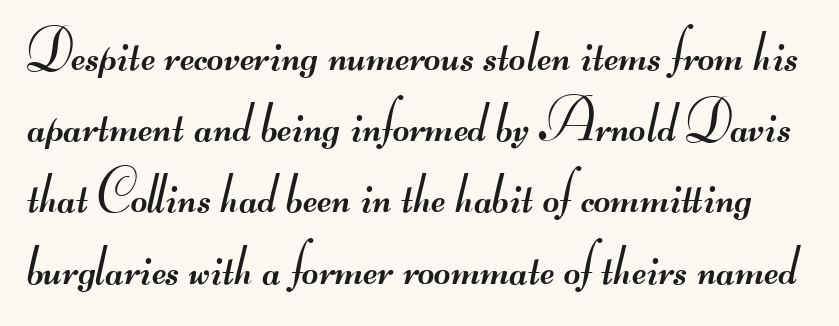
Q: Is the text bold? A: No.
Q: Is the typeface a serif or a sans-serif typeface? A: Sans-serif.
Q: Is the text underlined? A: No.
Q: Is the spacing between letters normal or unusually wide? A: Normal.
Q: Is the spacing between lines tight, normal or loose? A: Normal.
Q: Width (condensed, normal, or wide)? A: Wide.
Q: Stroke contrast? A: Medium.
Q: Monospaced? A: No.
